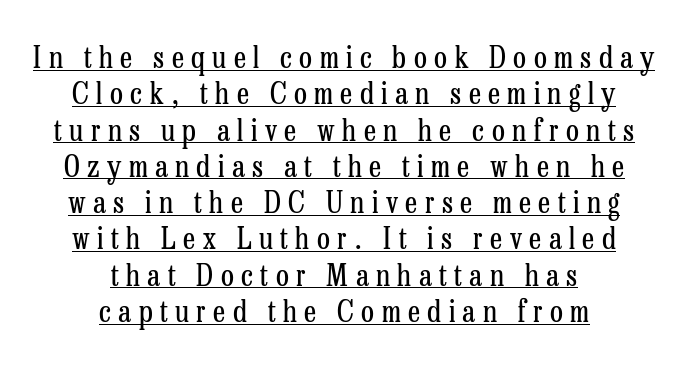
Regarding serifs, this sample has them. The lines in this sample share a center point and differ in where they start and stop. The passage shown is typed in a proportional face where columns would drift. Caption: expanded tracking, letters set apart.
